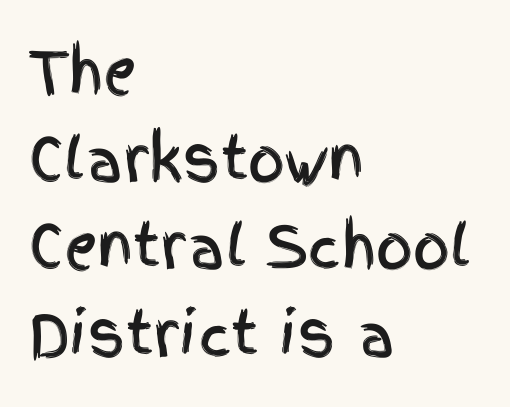
Q: Is the text italic (slanted)? A: No, it is upright.
Q: Is the typeface a serif or a sans-serif typeface? A: Sans-serif.
Q: Is the text underlined? A: No.
Q: How is the paragraph aligned? A: Left-aligned.
Q: Is the spacing between letters normal or unusually wide? A: Normal.
Q: Is the spacing between lines tight, normal or loose? A: Normal.
Q: Width (condensed, normal, or wide)? A: Condensed.
Q: x-height? A: Large.
Q: Monospaced? A: No.
